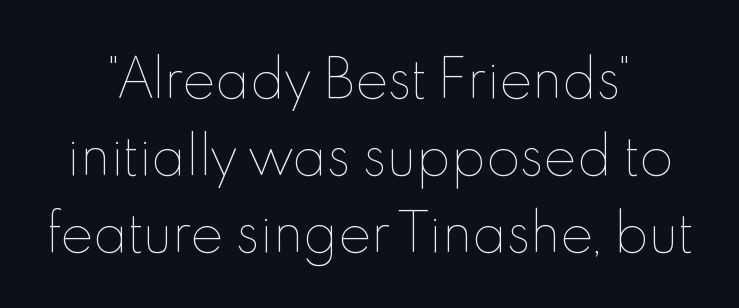
{"italic": "no", "bold": "no", "weight": "thin", "width": "normal", "x_height": "small", "monospaced": "no", "underline": "no", "line_spacing": "normal", "line_spacing_ratio": 1.54, "letter_spacing": "normal", "letter_spacing_em": 0.0, "glyph_px": 50}
